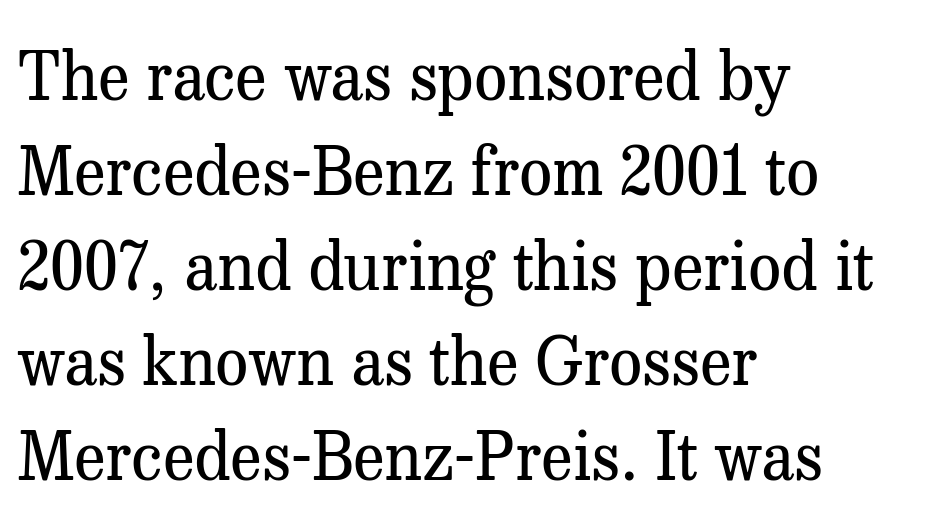
Q: Is the text bold? A: No.
Q: Is the text italic (slanted)? A: No, it is upright.
Q: Is the typeface a serif or a sans-serif typeface? A: Serif.
Q: Is the text underlined? A: No.
Q: How is the paragraph aligned? A: Left-aligned.
Q: Is the spacing between letters normal or unusually wide? A: Normal.
Q: Is the spacing between lines tight, normal or loose? A: Normal.
Q: Width (condensed, normal, or wide)? A: Normal.
Q: Stroke contrast? A: Medium.
Q: x-height? A: Medium.
Q: Monospaced? A: No.
